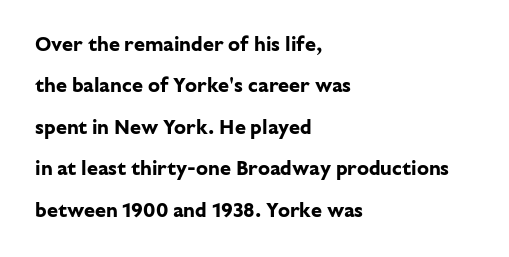
Reading down the block, your eye returns to a fixed left position each line. The axis of the letterforms is exactly vertical. Quick note: interline space is abundant. Every letter is thick-stroked: bold, no question. Plain, unruled lines of type. The horizontal fit of the characters is conventional and even.
